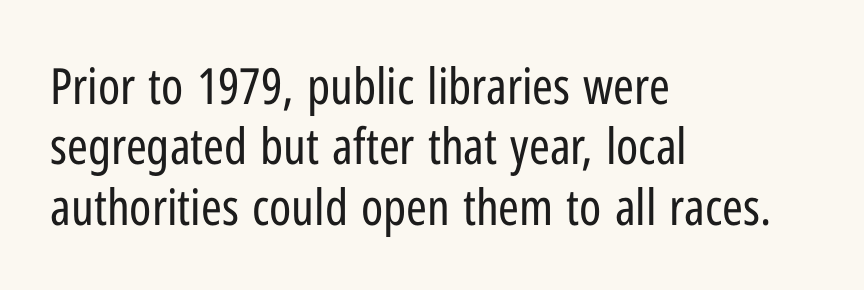
The type is set solid horizontally, with unmodified tracking. Underlining? Definitely not there. Style check: upright. This is sans-serif lettering, the kind often seen on screens and signage. Is the block centered? No — it sits flush against the left margin. The face looks like a standard text weight, possibly lighter.
